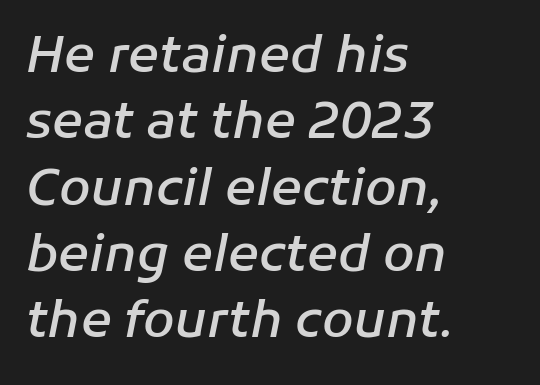
Notice how the stems are inclined rather than vertical — that's the hallmark of italics. Each letter keeps its own natural width here, so spacing adapts to shape. The rendering uses a semibold face; strokes are thickened but not to full bold. Successive baselines arrive at the customary interval.
